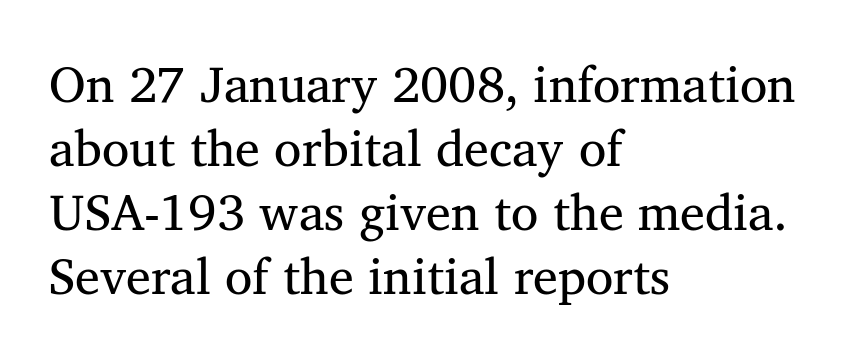
The image shows 50 px regular-weight serif type; set left-aligned, normal line spacing (1.28x), normal letter spacing, not underlined; medium stroke contrast and a medium x-height.
